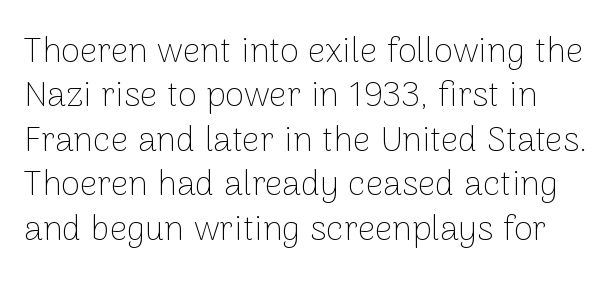
Q: Is the text bold? A: No.
Q: Is the text italic (slanted)? A: No, it is upright.
Q: Is the typeface a serif or a sans-serif typeface? A: Sans-serif.
Q: Is the text underlined? A: No.
Q: Is the spacing between letters normal or unusually wide? A: Normal.
Q: Is the spacing between lines tight, normal or loose? A: Normal.
Q: Width (condensed, normal, or wide)? A: Normal.
Q: Stroke contrast? A: Low.
Q: x-height? A: Medium.
Q: Monospaced? A: No.
